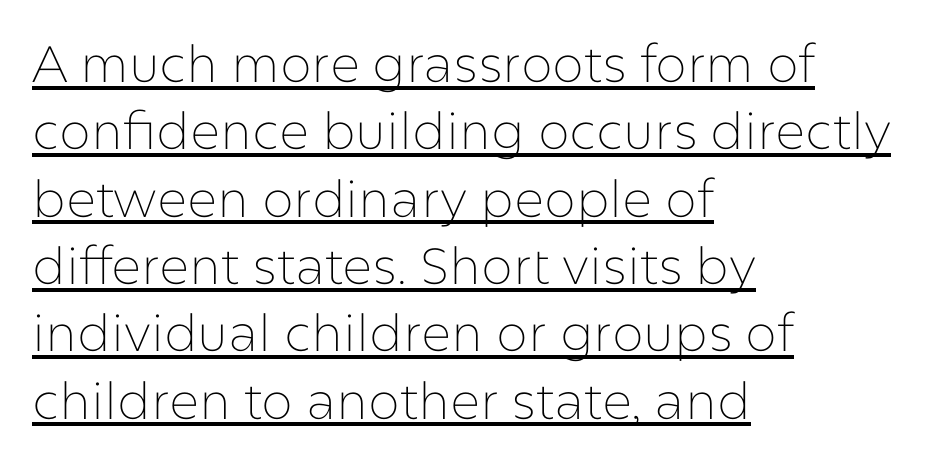
{"serif": "no", "italic": "no", "bold": "no", "weight": "thin", "width": "normal", "stroke_contrast": "low", "x_height": "medium", "monospaced": "no", "underline": "yes", "align": "left", "line_spacing": "normal", "line_spacing_ratio": 1.32, "letter_spacing": "normal", "letter_spacing_em": 0.0, "glyph_px": 51}
